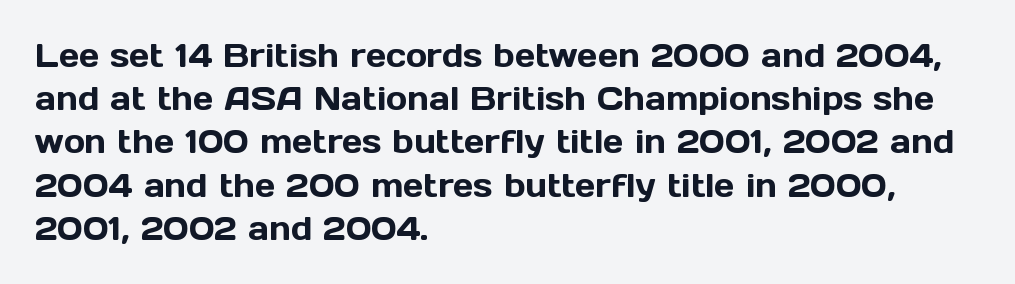
{"serif": "no", "italic": "no", "width": "normal", "x_height": "medium", "monospaced": "no", "underline": "no", "align": "left", "line_spacing": "normal", "line_spacing_ratio": 1.35, "letter_spacing": "normal", "letter_spacing_em": 0.0, "glyph_px": 32}
